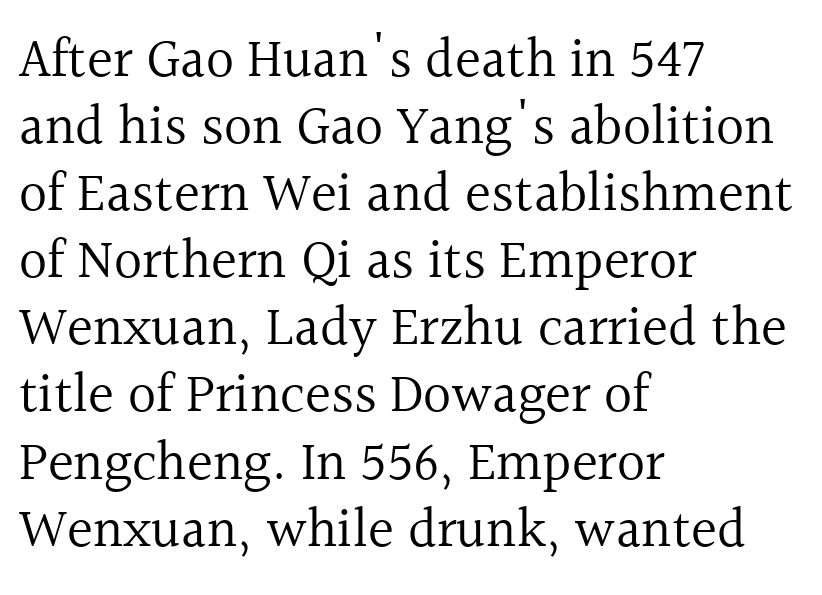
The image shows 55 px regular-weight serif type, upright; set left-aligned, line spacing 1.22x, normal letter spacing, not underlined; a medium x-height.
